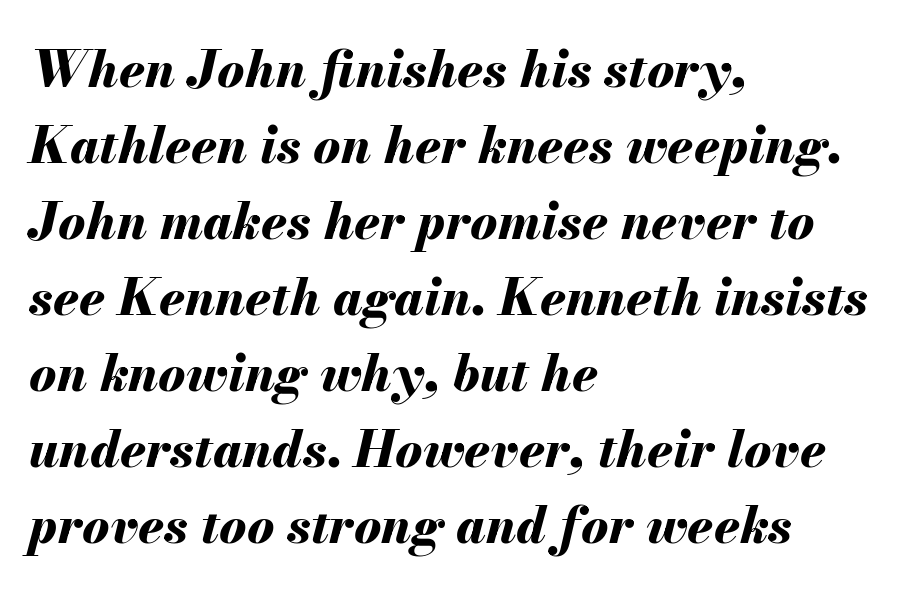
{"italic": "yes", "lean": "right", "slant_degrees": 13, "bold": "yes", "weight": "bold", "width": "normal", "stroke_contrast": "medium", "x_height": "small", "monospaced": "no", "underline": "no", "align": "left", "line_spacing": "normal", "line_spacing_ratio": 1.49, "letter_spacing": "normal", "letter_spacing_em": 0.0, "glyph_px": 51}
